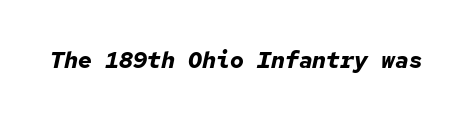
Q: Is the text bold? A: Yes.
Q: Is the text italic (slanted)? A: Yes, it leans right by about 12 degrees.
Q: Is the text underlined? A: No.
Q: Is the spacing between letters normal or unusually wide? A: Normal.
